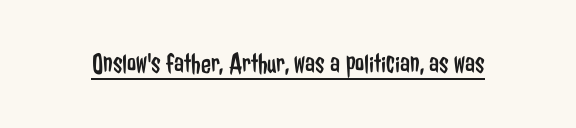
{"serif": "no", "italic": "no", "bold": "no", "weight": "regular", "width": "condensed", "stroke_contrast": "low", "x_height": "medium", "monospaced": "no", "underline": "yes", "letter_spacing": "normal", "letter_spacing_em": 0.0, "glyph_px": 29}
